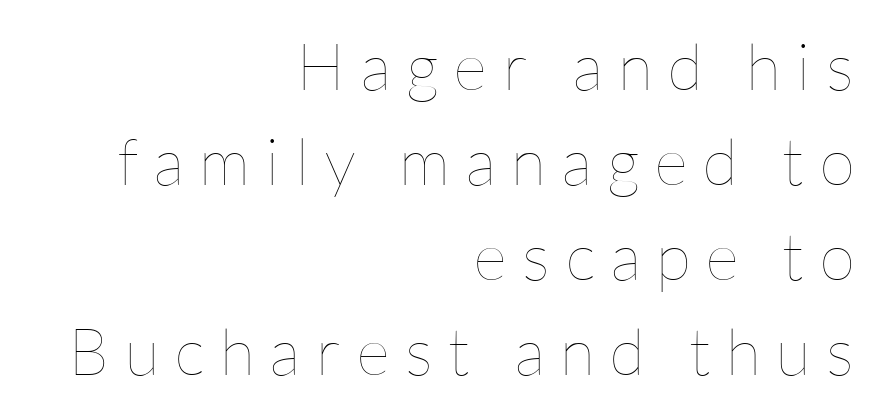
{"italic": "no", "bold": "no", "weight": "thin", "width": "normal", "stroke_contrast": "low", "x_height": "medium", "monospaced": "no", "underline": "no", "align": "right", "line_spacing": "normal", "line_spacing_ratio": 1.46, "letter_spacing": "wide", "letter_spacing_em": 0.24, "glyph_px": 65}
